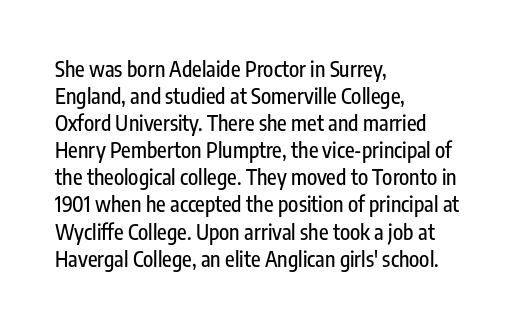
{"italic": "no", "underline": "no", "align": "left", "line_spacing": "normal", "line_spacing_ratio": 1.29, "letter_spacing": "normal", "letter_spacing_em": 0.0, "glyph_px": 21}
